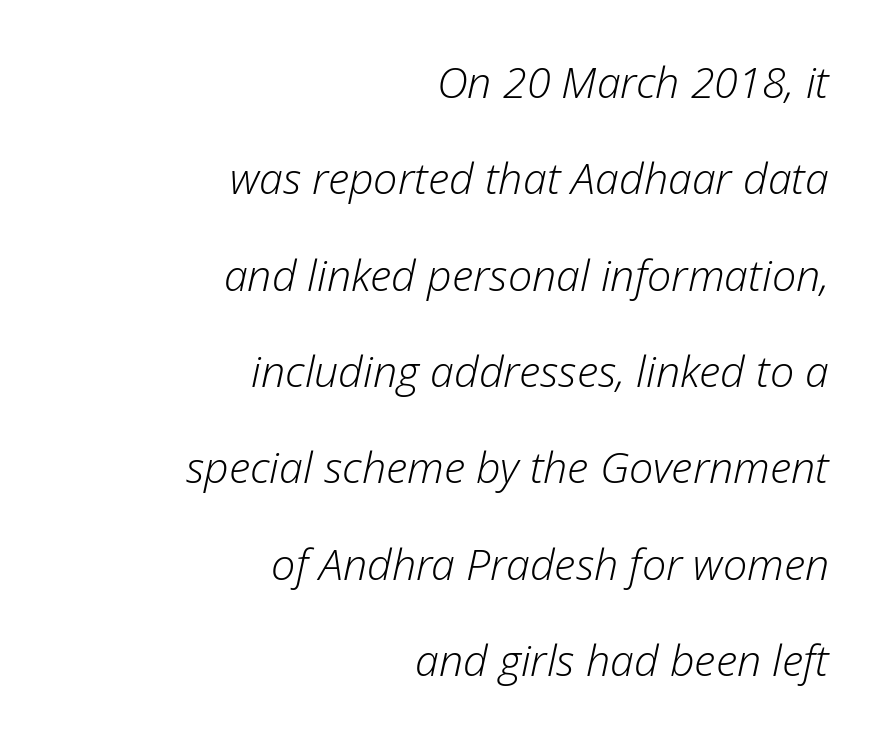
The image shows 43 px light type, italic (leaning right); set right-aligned, loose line spacing (2.24x), normal letter spacing, not underlined; low stroke contrast and a medium x-height.
